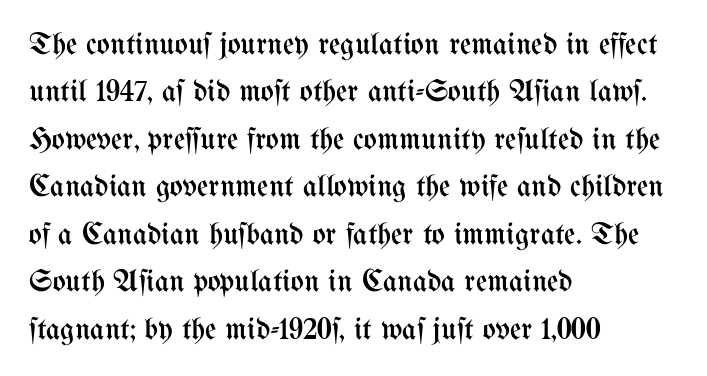
The image shows 31 px regular-weight, condensed type, upright; set left-aligned, normal line spacing (1.53x), normal letter spacing, not underlined; medium stroke contrast and a medium x-height.
